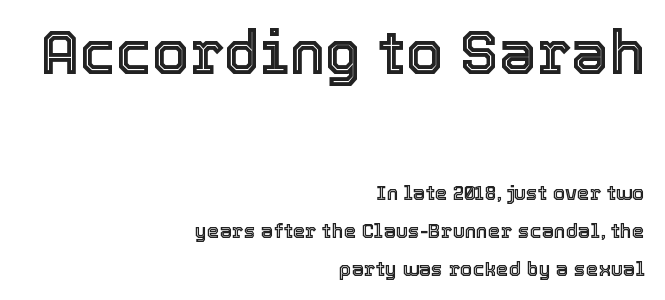
The image shows 60 px text type, upright; set right-aligned, loose line spacing (1.9x), normal letter spacing, not underlined; the first (top) block is 3.0x larger; a medium x-height.
